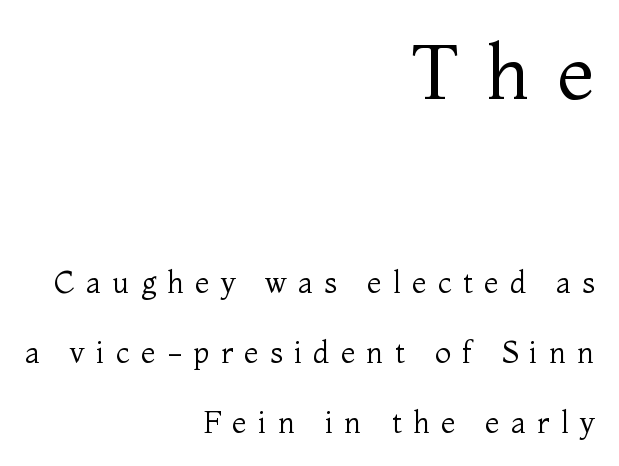
Q: Is the text bold? A: No.
Q: Is the text italic (slanted)? A: No, it is upright.
Q: Is the typeface a serif or a sans-serif typeface? A: Serif.
Q: Is the text underlined? A: No.
Q: How is the paragraph aligned? A: Right-aligned.
Q: Is the spacing between letters normal or unusually wide? A: Unusually wide.
Q: Is the spacing between lines tight, normal or loose? A: Loose.
Q: Which block of text is set in a larger size, the first (top) or the second (bottom)? A: The first (top) one.
Q: Width (condensed, normal, or wide)? A: Normal.
Q: Stroke contrast? A: Medium.
Q: x-height? A: Medium.
Q: Monospaced? A: No.
